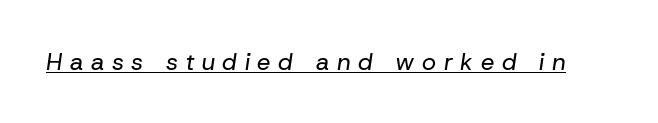
Heaviness? Minimal to ordinary, like unemphasized prose. In terms of letterspacing, this is a distinctly airy, spread setting. A typographer would call this underscored text. Italic: yes, the glyphs are oblique.
